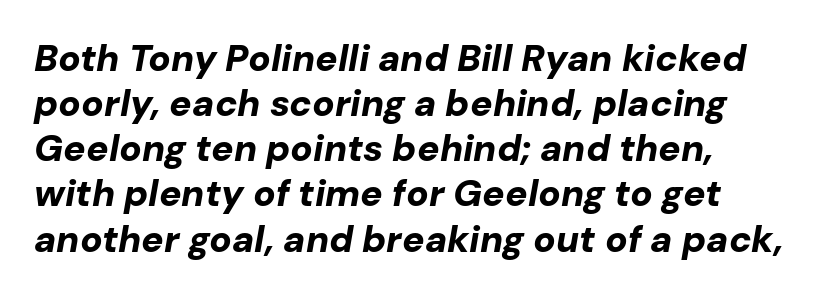
The image shows 37 px bold type, italic (leaning right); set line spacing 1.22x, normal letter spacing, not underlined; low stroke contrast and a medium x-height.
